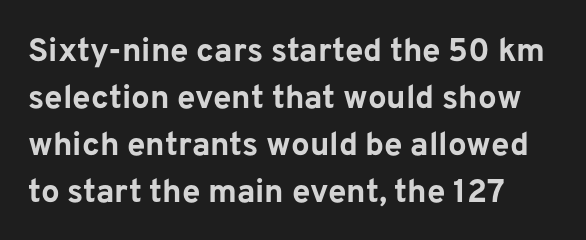
The image shows 33 px bold sans-serif type, upright; set left-aligned, normal line spacing (1.42x), normal letter spacing, not underlined; low stroke contrast and a medium x-height.
